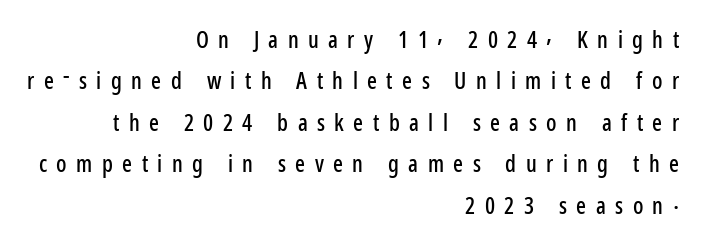
{"italic": "no", "underline": "no", "align": "right", "line_spacing_ratio": 1.8, "letter_spacing": "wide", "letter_spacing_em": 0.41, "glyph_px": 23}
